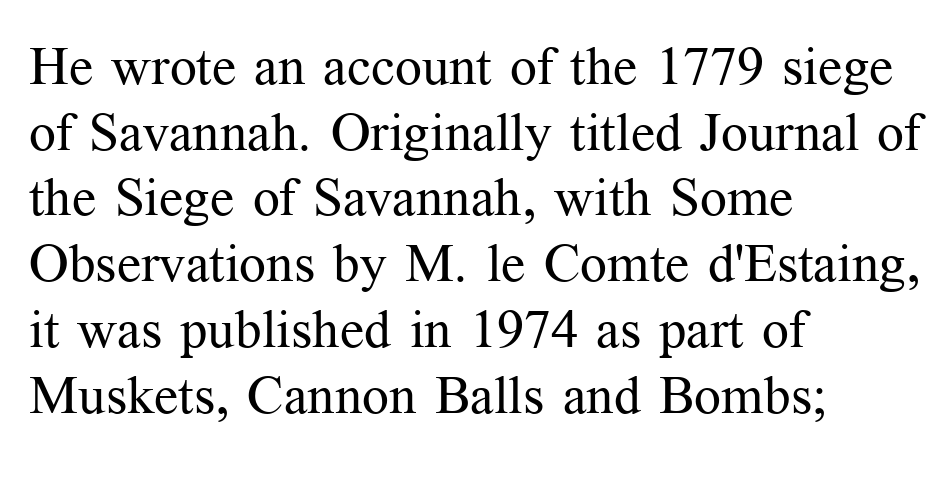
The passage shown is typed in a proportional face where columns would drift. Ascenders rise straight up at ninety degrees. The letterforms sit shoulder to shoulder at normal distance. Note: serifs present on the glyphs. The specimen omits any rule beneath the text block's lines.
